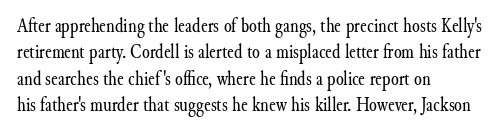
The image shows 20 px text type, upright; set left-aligned, normal line spacing (1.32x), normal letter spacing, not underlined.
